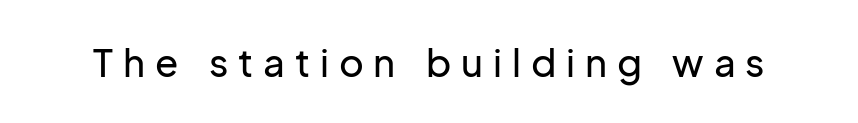
{"serif": "no", "italic": "no", "width": "normal", "stroke_contrast": "low", "x_height": "medium", "monospaced": "no", "underline": "no", "letter_spacing": "wide", "letter_spacing_em": 0.26, "glyph_px": 38}
